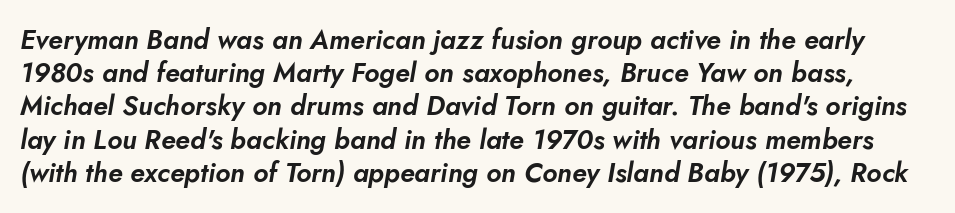
The image shows 27 px text type, italic (leaning right); set line spacing 1.23x, normal letter spacing, not underlined.
